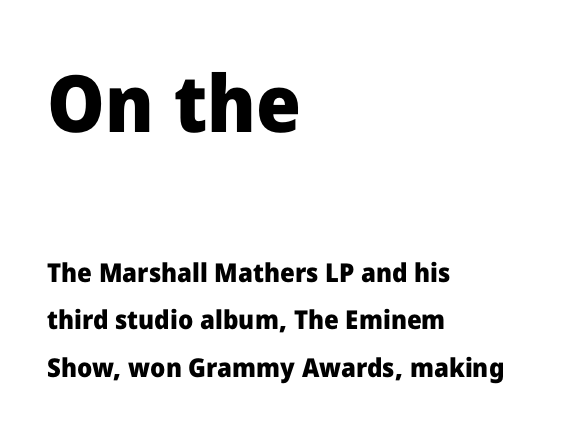
Q: Is the text bold? A: Yes.
Q: Is the text italic (slanted)? A: No, it is upright.
Q: Is the typeface a serif or a sans-serif typeface? A: Sans-serif.
Q: Is the text underlined? A: No.
Q: How is the paragraph aligned? A: Left-aligned.
Q: Is the spacing between letters normal or unusually wide? A: Normal.
Q: Which block of text is set in a larger size, the first (top) or the second (bottom)? A: The first (top) one.
Q: Width (condensed, normal, or wide)? A: Normal.
Q: Stroke contrast? A: Low.
Q: x-height? A: Medium.
Q: Monospaced? A: No.
